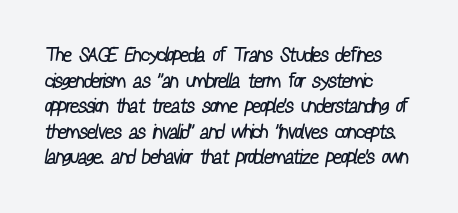
Q: Is the text bold? A: No.
Q: Is the text underlined? A: No.
Q: How is the paragraph aligned? A: Left-aligned.
Q: Is the spacing between letters normal or unusually wide? A: Normal.
Q: Is the spacing between lines tight, normal or loose? A: Normal.
